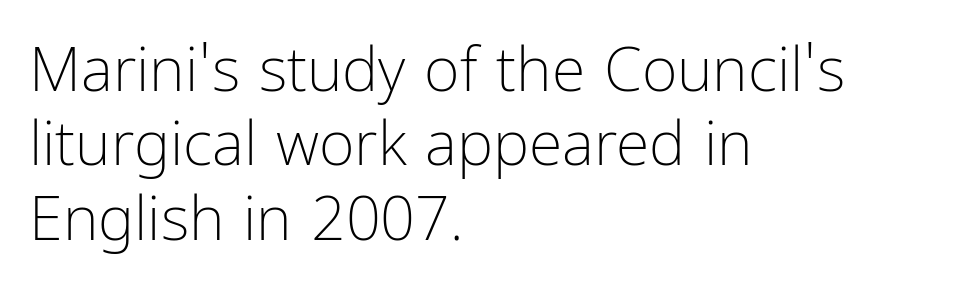
The image shows 61 px light, condensed sans-serif type, upright; set left-aligned, line spacing 1.22x, normal letter spacing, not underlined; low stroke contrast and a medium x-height.
